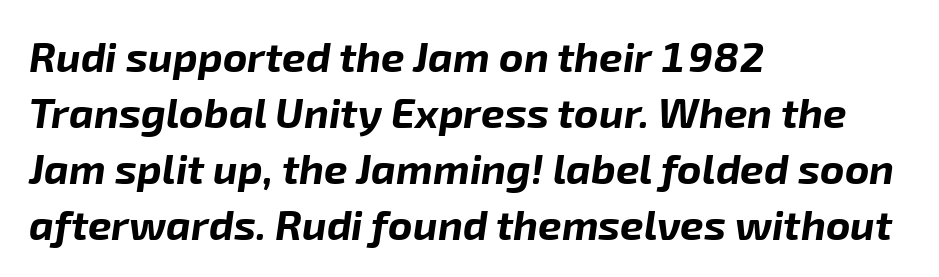
Leading matches the norm, producing a regular column. Strong, thick strokes mark this as bold type. Underlining? Definitely not there. Short and long lines alike share a common starting point at left.
